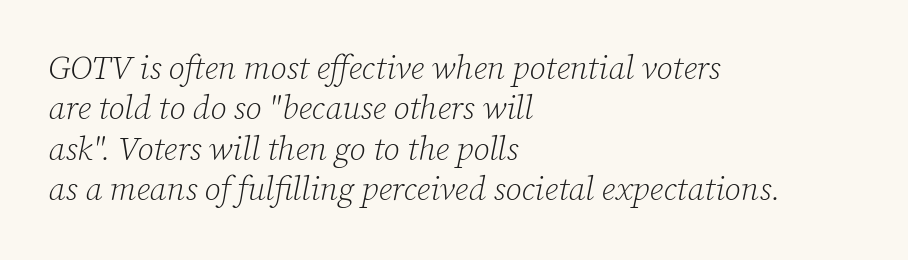
The foot of each line stays bare and open. This sample uses plain, unmodified letter spacing. Looks like regular typesetting: each glyph gets only the width it needs. Stroke thickness stays within the range of a standard reading face or lighter.
